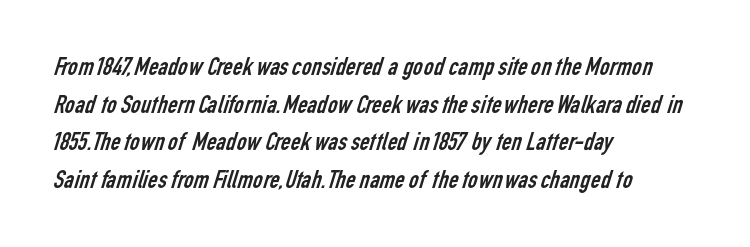
The passage shown has conventional tracking throughout. The lines are quadded left. Bare-footed words on every line. Is there much room between lines? A standard amount, neither cramped nor airy. Weight class: somewhere from thin through regular.
